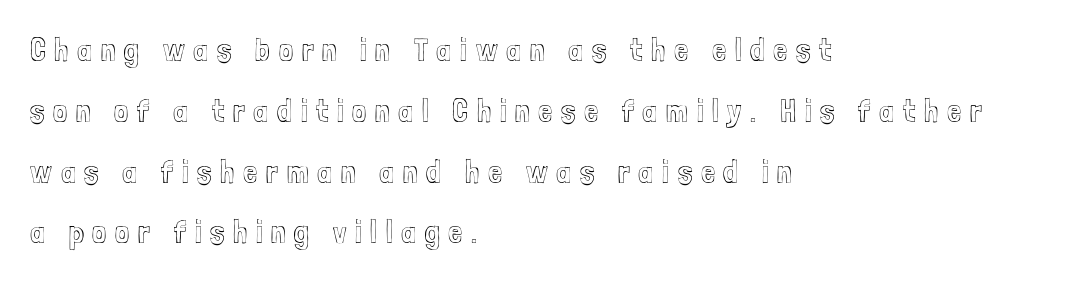
Q: Is the text italic (slanted)? A: No, it is upright.
Q: Is the text underlined? A: No.
Q: How is the paragraph aligned? A: Left-aligned.
Q: Is the spacing between letters normal or unusually wide? A: Unusually wide.
Q: Is the spacing between lines tight, normal or loose? A: Loose.
Q: Width (condensed, normal, or wide)? A: Condensed.
Q: x-height? A: Medium.
Q: Monospaced? A: No.
